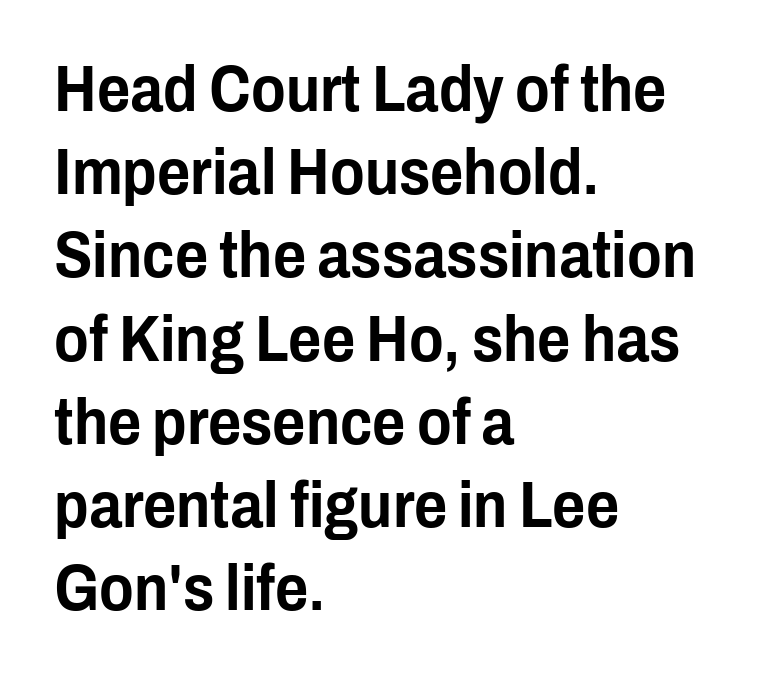
Normally led — the rows are evenly, conventionally spaced. Does the lettering tilt? It doesn't — this is upright. Each letter keeps its own natural width here, so spacing adapts to shape. The glyphs in this specimen are sans serif.
